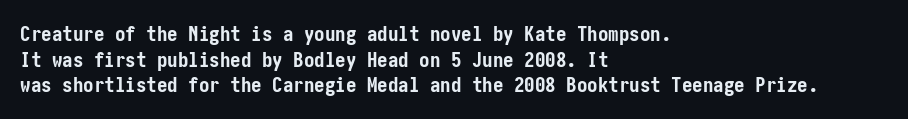
Q: Is the text bold? A: Yes.
Q: Is the text italic (slanted)? A: No, it is upright.
Q: Is the text underlined? A: No.
Q: How is the paragraph aligned? A: Left-aligned.
Q: Is the spacing between letters normal or unusually wide? A: Normal.
